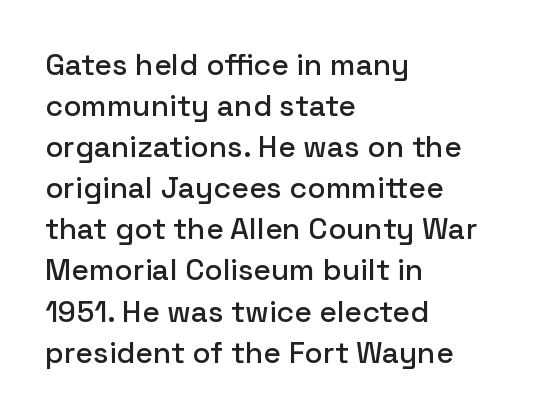
Q: Is the text italic (slanted)? A: No, it is upright.
Q: Is the typeface a serif or a sans-serif typeface? A: Sans-serif.
Q: Is the text underlined? A: No.
Q: How is the paragraph aligned? A: Left-aligned.
Q: Is the spacing between letters normal or unusually wide? A: Normal.
Q: Is the spacing between lines tight, normal or loose? A: Normal.
Q: Width (condensed, normal, or wide)? A: Normal.
Q: Stroke contrast? A: Low.
Q: x-height? A: Medium.
Q: Monospaced? A: No.
